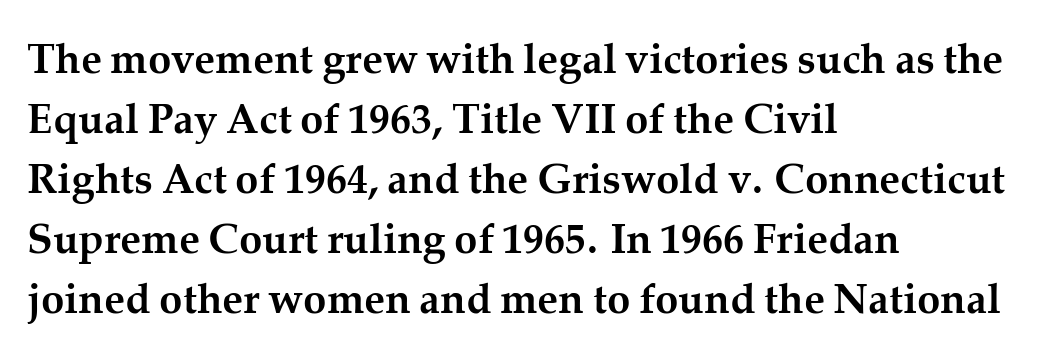
{"serif": "yes", "italic": "no", "bold": "yes", "weight": "semibold", "width": "normal", "stroke_contrast": "medium", "x_height": "medium", "monospaced": "no", "underline": "no", "align": "left", "line_spacing": "normal", "line_spacing_ratio": 1.43, "letter_spacing": "normal", "letter_spacing_em": 0.0, "glyph_px": 42}
